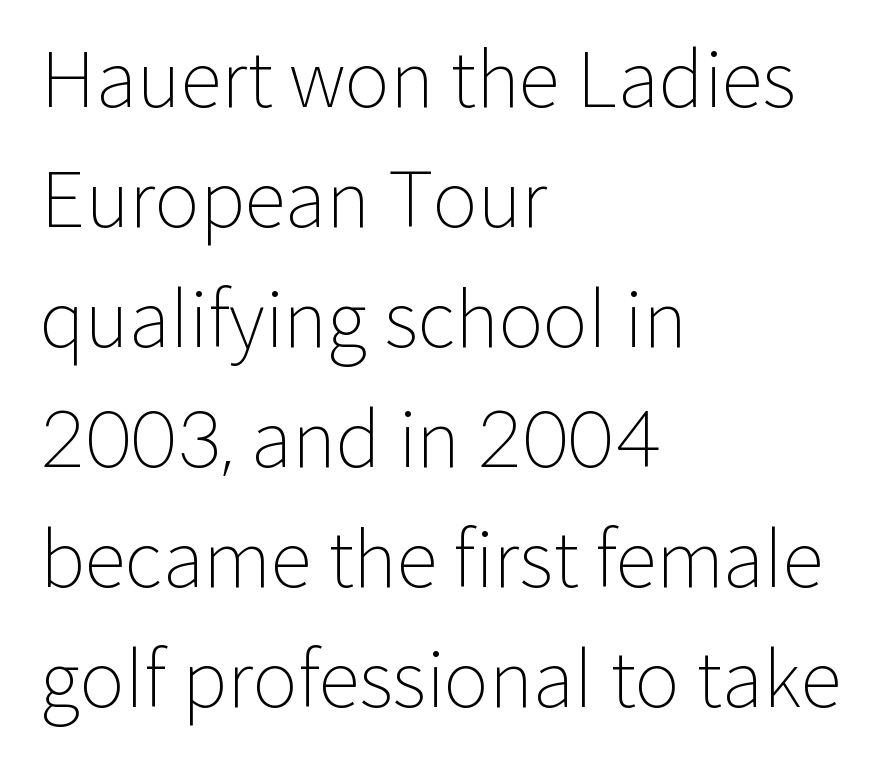
Q: Is the text bold? A: No.
Q: Is the text italic (slanted)? A: No, it is upright.
Q: Is the typeface a serif or a sans-serif typeface? A: Sans-serif.
Q: Is the text underlined? A: No.
Q: How is the paragraph aligned? A: Left-aligned.
Q: Is the spacing between letters normal or unusually wide? A: Normal.
Q: Is the spacing between lines tight, normal or loose? A: Normal.
Q: Width (condensed, normal, or wide)? A: Normal.
Q: Stroke contrast? A: Low.
Q: x-height? A: Medium.
Q: Monospaced? A: No.
